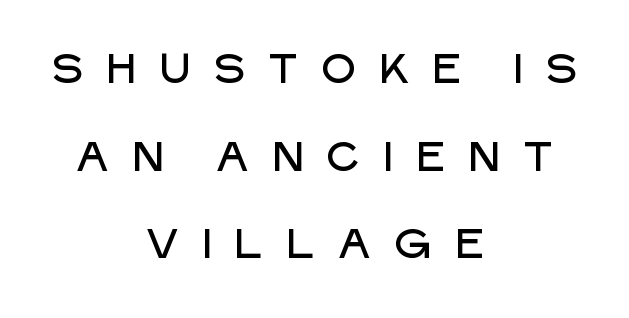
Q: Is the text italic (slanted)? A: No, it is upright.
Q: Is the typeface a serif or a sans-serif typeface? A: Sans-serif.
Q: Is the text underlined? A: No.
Q: How is the paragraph aligned? A: Centered.
Q: Is the spacing between letters normal or unusually wide? A: Unusually wide.
Q: Is the spacing between lines tight, normal or loose? A: Loose.
Q: Width (condensed, normal, or wide)? A: Normal.
Q: Stroke contrast? A: Low.
Q: x-height? A: Large.
Q: Monospaced? A: No.
